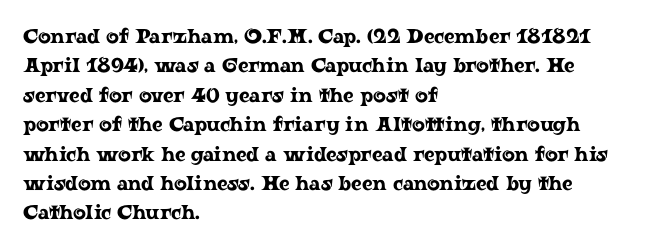
Notice how the passage keeps a crisp vertical edge on the left only. The space directly below the letters is spotless. The designer left line spacing at the default. Honestly, the letter spacing is just normal — you wouldn't notice it. Posture: vertical.
